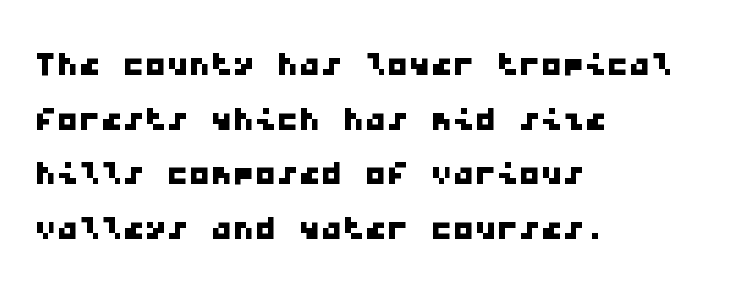
The image shows 44 px wide sans-serif type, monospaced; set left-aligned, line spacing 1.24x, normal letter spacing, not underlined; low stroke contrast and a medium x-height.
